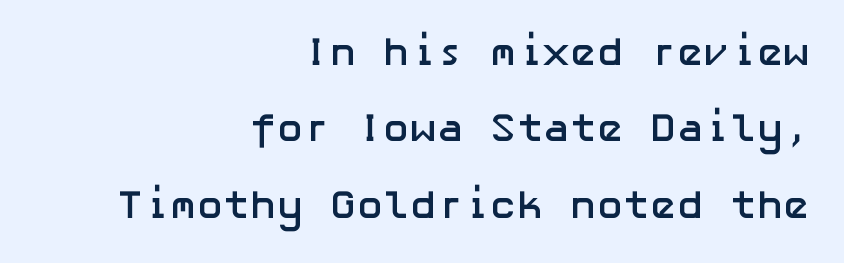
The lettering stays uniformly vertical, giving the passage a roman look. Note: no serifs on the glyphs. No word sits above an underline. These lines keep a tight, regular rhythm from letter to letter. Loosely led — the rows are spread out. One-word summary of the alignment: right.
